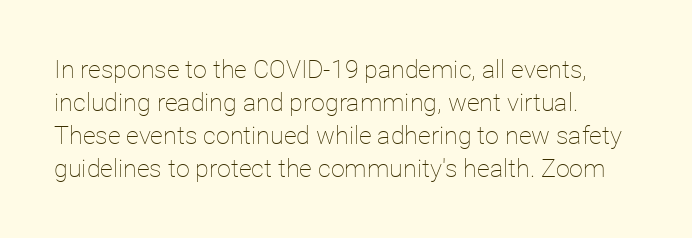
Q: Is the text bold? A: No.
Q: Is the text italic (slanted)? A: No, it is upright.
Q: Is the text underlined? A: No.
Q: How is the paragraph aligned? A: Left-aligned.
Q: Is the spacing between letters normal or unusually wide? A: Normal.
Q: Is the spacing between lines tight, normal or loose? A: Normal.
